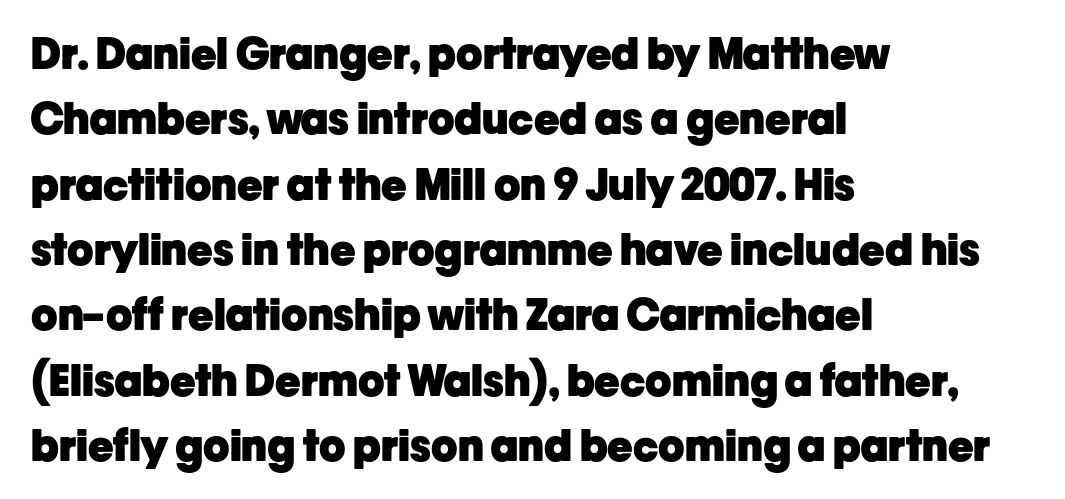
{"serif": "no", "italic": "no", "bold": "yes", "weight": "heavy", "width": "normal", "stroke_contrast": "low", "x_height": "medium", "monospaced": "no", "underline": "no", "align": "left", "line_spacing": "normal", "line_spacing_ratio": 1.52, "letter_spacing": "normal", "letter_spacing_em": 0.0, "glyph_px": 43}
